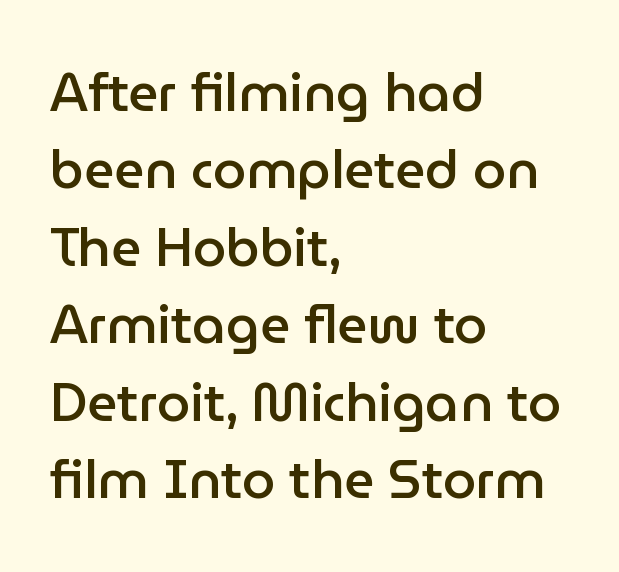
{"serif": "no", "italic": "no", "bold": "semi", "weight": "semibold", "width": "normal", "stroke_contrast": "low", "x_height": "medium", "monospaced": "no", "underline": "no", "align": "left", "line_spacing": "normal", "line_spacing_ratio": 1.46, "letter_spacing": "normal", "letter_spacing_em": 0.0, "glyph_px": 53}
